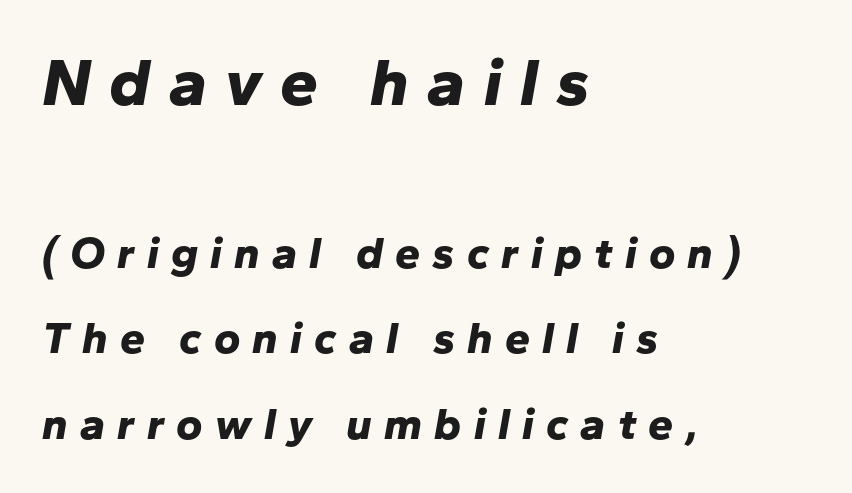
On the weight axis this lands at bold, roughly 700. Typeset ragged right — the left edge is the straight one. Underline: absent. The rendering uses a large line-height, opening up the rows. Of the two passages, the one on top uses the larger point size. Compared with ordinary roman type, these characters are visibly tilted.
